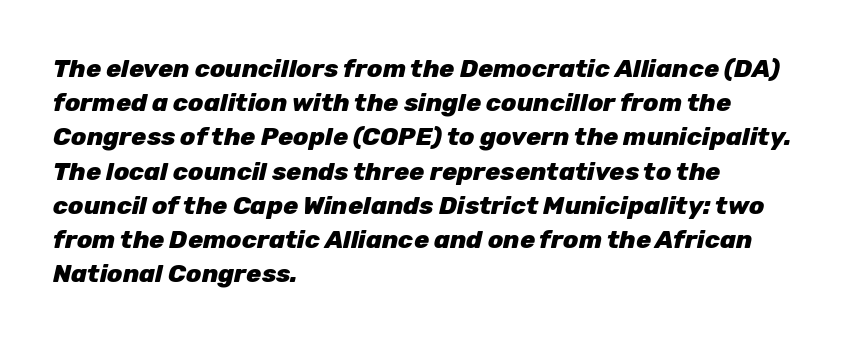
This is heavy type, rendered in bold. Has an underline been added? It has not. The letters sit at their default tracking, neither squeezed nor spread. The lines in this sample share a left origin and differ only in where they stop. Successive baselines arrive at the customary interval.
